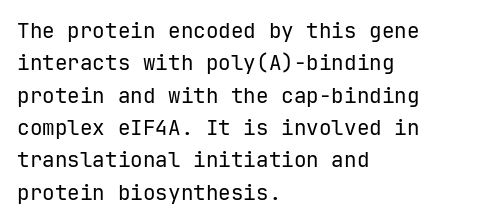
Words float on clear page, feet unadorned. Letters have the restrained weight of plain body copy at most. Horizontal alignment here is leftward, the default for most running prose. Whoever set this chose a conventional vertical rhythm. This sample uses an upright cut, with every glyph sitting square on the baseline.
